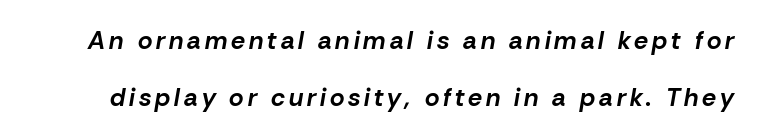
{"italic": "yes", "lean": "right", "slant_degrees": 10, "bold": "yes", "underline": "no", "line_spacing": "loose", "line_spacing_ratio": 2.28, "glyph_px": 25}
